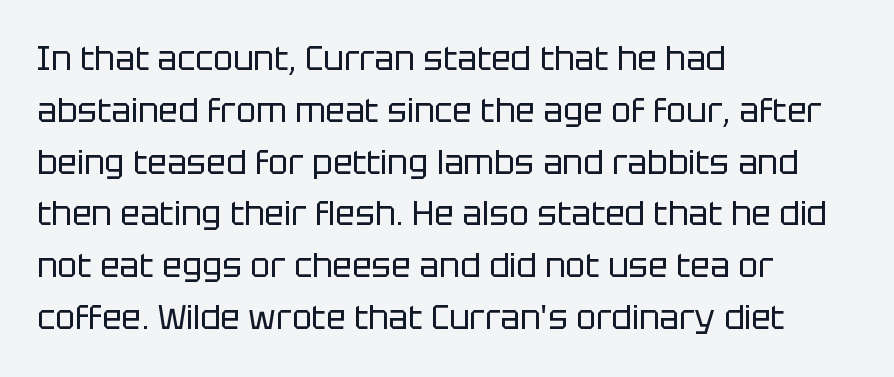
Note the varied advance widths — an 'i' is clearly narrower than an 'm'. The weight would be labelled regular, book, light, or lighter still. Rule under the text: the space is simply empty. Serif or sans? Sans — the stroke terminals are bare. The setting favours the left margin, as ordinary paragraphs usually do. Tracking here is standard; glyphs follow each other at the usual distance.
